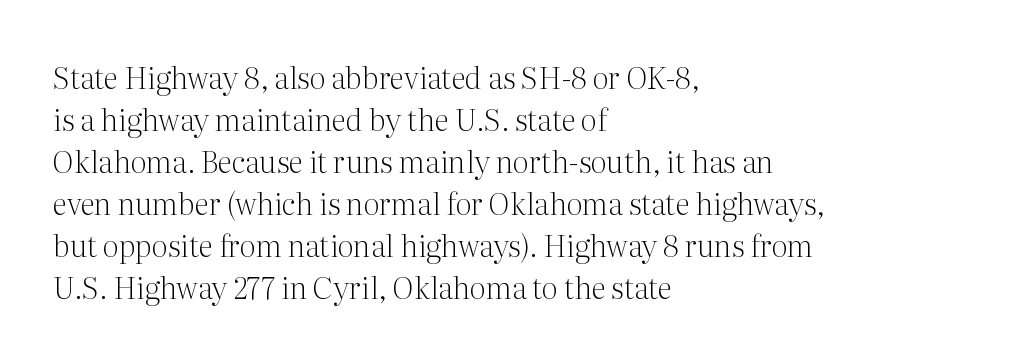
Is this a sans? No — the strokes have serifs. The type sits square on the baseline with zero lean. Bare-footed words on every line. The rendering uses natural spacing where letterforms have individual widths.
